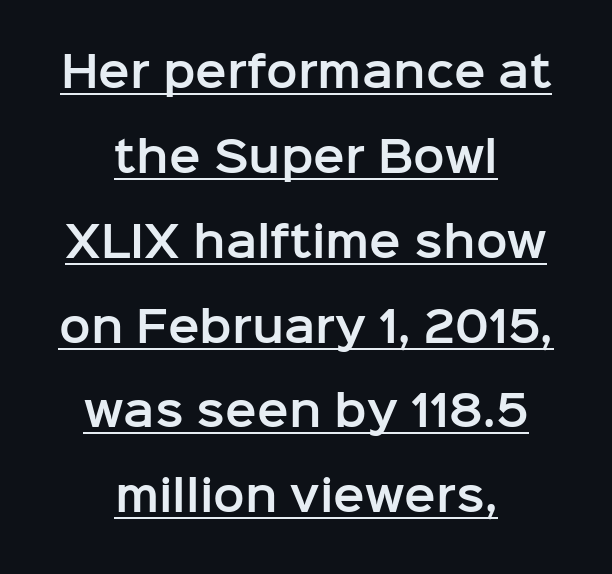
The leading is generous, giving the passage an open texture. The rendering uses natural spacing where letterforms have individual widths. These characters rest on top of a visible drawn line. Does extra space separate the letters? No, they use regular spacing. Compared with a flush-left layout, this one balances lines on the center instead. Vertical strokes here are truly vertical.
